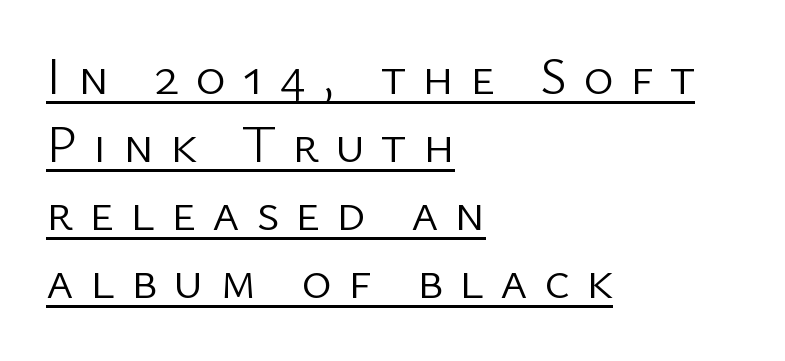
Q: Is the text bold? A: No.
Q: Is the text italic (slanted)? A: No, it is upright.
Q: Is the typeface a serif or a sans-serif typeface? A: Sans-serif.
Q: Is the text underlined? A: Yes.
Q: How is the paragraph aligned? A: Left-aligned.
Q: Is the spacing between letters normal or unusually wide? A: Unusually wide.
Q: Is the spacing between lines tight, normal or loose? A: Normal.
Q: Width (condensed, normal, or wide)? A: Normal.
Q: Stroke contrast? A: Low.
Q: x-height? A: Medium.
Q: Monospaced? A: No.
